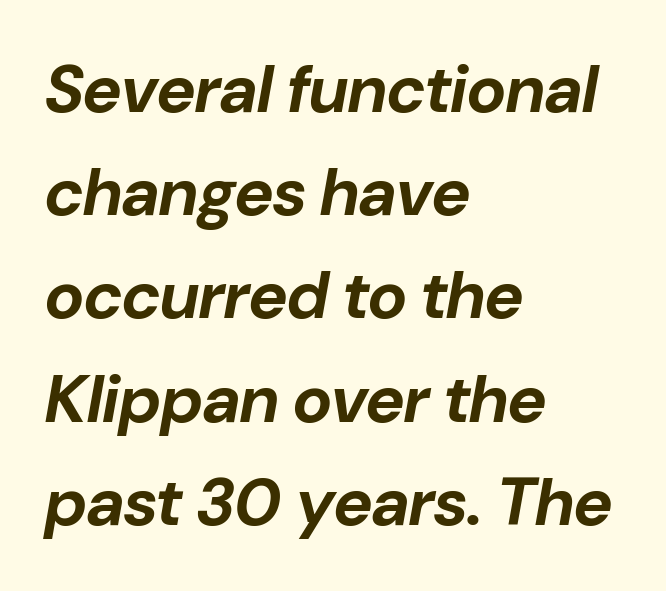
These lines are rendered in a variable-pitch font. What stands out about the letter spacing? Nothing — it is the standard amount. The string is rendered with underlining switched off. These lines stack with their left ends in a neat column.
